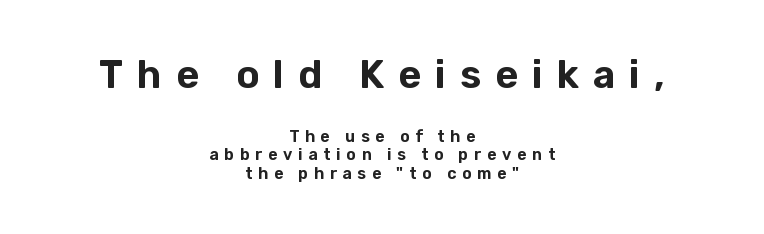
Q: Is the text italic (slanted)? A: No, it is upright.
Q: Is the typeface a serif or a sans-serif typeface? A: Sans-serif.
Q: Is the text underlined? A: No.
Q: How is the paragraph aligned? A: Centered.
Q: Is the spacing between letters normal or unusually wide? A: Unusually wide.
Q: Is the spacing between lines tight, normal or loose? A: Tight.
Q: Which block of text is set in a larger size, the first (top) or the second (bottom)? A: The first (top) one.
Q: Width (condensed, normal, or wide)? A: Normal.
Q: Stroke contrast? A: Low.
Q: x-height? A: Medium.
Q: Monospaced? A: No.
